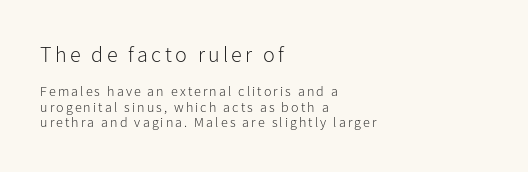
{"italic": "no", "bold": "no", "underline": "no", "align": "left", "line_spacing": "tight", "line_spacing_ratio": 1.11, "larger_block": "first", "size_ratio": 1.57, "glyph_px": 22}
